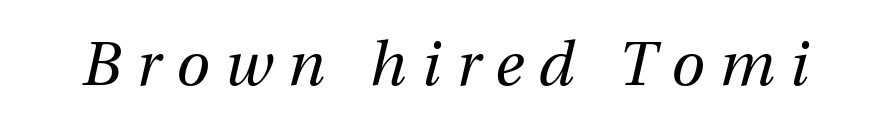
Q: Is the text bold? A: No.
Q: Is the text italic (slanted)? A: Yes, it leans right by about 13 degrees.
Q: Is the text underlined? A: No.
Q: Is the spacing between letters normal or unusually wide? A: Unusually wide.
Q: Width (condensed, normal, or wide)? A: Normal.
Q: Stroke contrast? A: Medium.
Q: x-height? A: Medium.
Q: Monospaced? A: No.
